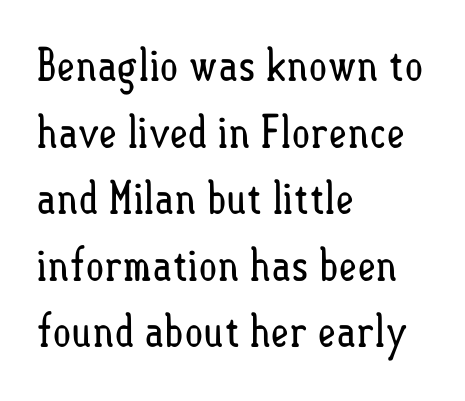
{"italic": "no", "bold": "no", "weight": "regular", "width": "condensed", "stroke_contrast": "low", "x_height": "small", "monospaced": "no", "underline": "no", "align": "left", "line_spacing": "normal", "line_spacing_ratio": 1.48, "letter_spacing": "normal", "letter_spacing_em": 0.0, "glyph_px": 45}
